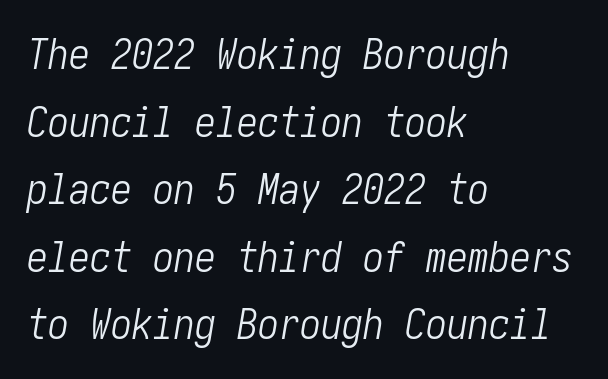
Q: Is the text bold? A: No.
Q: Is the text italic (slanted)? A: Yes, it leans right by about 10 degrees.
Q: Is the text underlined? A: No.
Q: How is the paragraph aligned? A: Left-aligned.
Q: Is the spacing between letters normal or unusually wide? A: Normal.
Q: Is the spacing between lines tight, normal or loose? A: Normal.
Q: Width (condensed, normal, or wide)? A: Condensed.
Q: Stroke contrast? A: Low.
Q: x-height? A: Medium.
